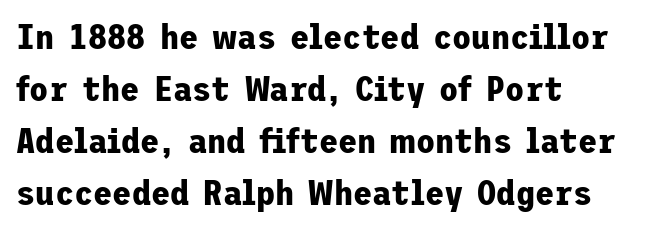
The image shows 35 px bold sans-serif type, upright; set left-aligned, normal line spacing (1.49x), normal letter spacing, not underlined; low stroke contrast and a medium x-height.
